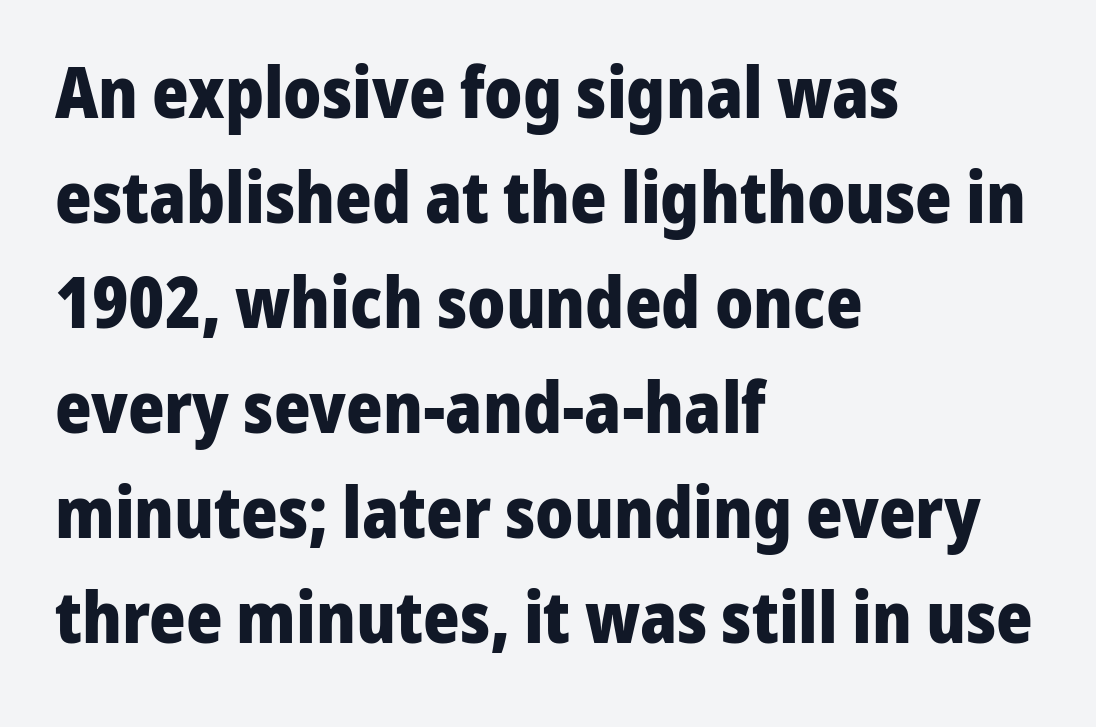
The image shows 70 px heavy sans-serif type, upright; set left-aligned, normal line spacing (1.5x), normal letter spacing, not underlined; low stroke contrast and a medium x-height.
